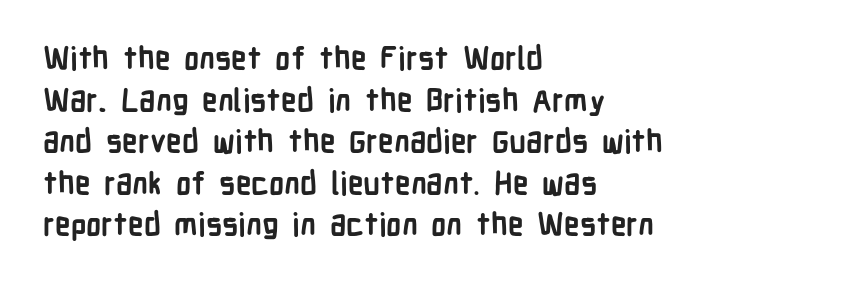
The image shows 31 px semibold, condensed sans-serif type, upright; set left-aligned, normal line spacing (1.34x), normal letter spacing, not underlined; low stroke contrast and a medium x-height.
